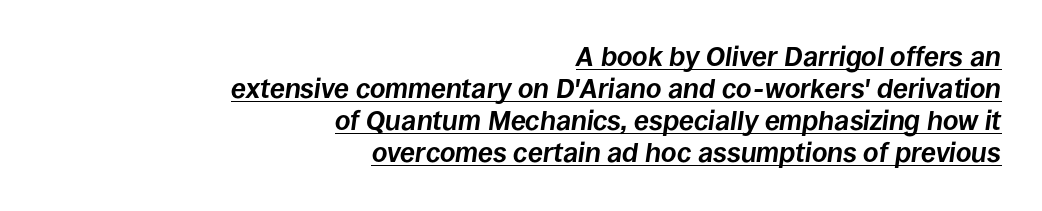
{"italic": "yes", "lean": "right", "slant_degrees": 8, "bold": "yes", "underline": "yes", "align": "right", "line_spacing_ratio": 1.19, "letter_spacing": "normal", "letter_spacing_em": 0.0, "glyph_px": 27}
